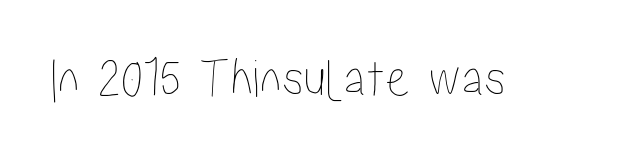
{"italic": "no", "width": "condensed", "stroke_contrast": "low", "x_height": "medium", "monospaced": "no", "underline": "no", "letter_spacing": "normal", "letter_spacing_em": 0.0, "glyph_px": 55}
